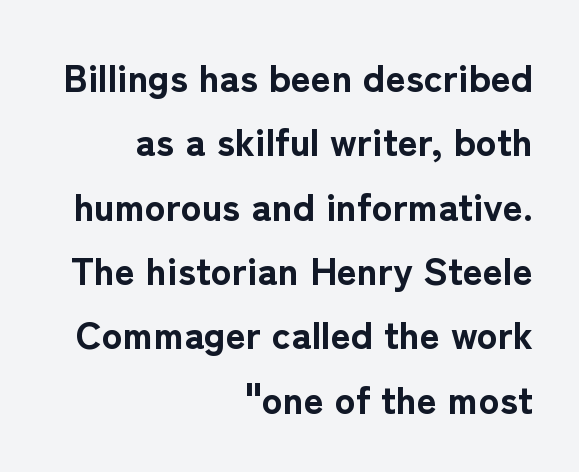
Q: Is the text bold? A: Yes.
Q: Is the text italic (slanted)? A: No, it is upright.
Q: Is the typeface a serif or a sans-serif typeface? A: Sans-serif.
Q: Is the text underlined? A: No.
Q: How is the paragraph aligned? A: Right-aligned.
Q: Is the spacing between letters normal or unusually wide? A: Normal.
Q: Is the spacing between lines tight, normal or loose? A: Normal.
Q: Width (condensed, normal, or wide)? A: Normal.
Q: Stroke contrast? A: Low.
Q: x-height? A: Medium.
Q: Monospaced? A: No.
